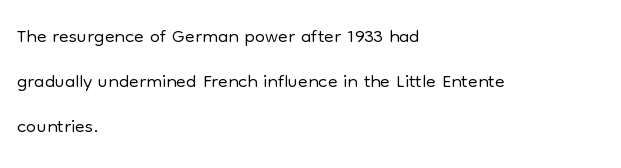
Q: Is the text bold? A: No.
Q: Is the text italic (slanted)? A: No, it is upright.
Q: Is the typeface a serif or a sans-serif typeface? A: Sans-serif.
Q: Is the text underlined? A: No.
Q: How is the paragraph aligned? A: Left-aligned.
Q: Is the spacing between letters normal or unusually wide? A: Normal.
Q: Is the spacing between lines tight, normal or loose? A: Normal.
Q: Width (condensed, normal, or wide)? A: Normal.
Q: Stroke contrast? A: Low.
Q: x-height? A: Medium.
Q: Monospaced? A: No.
